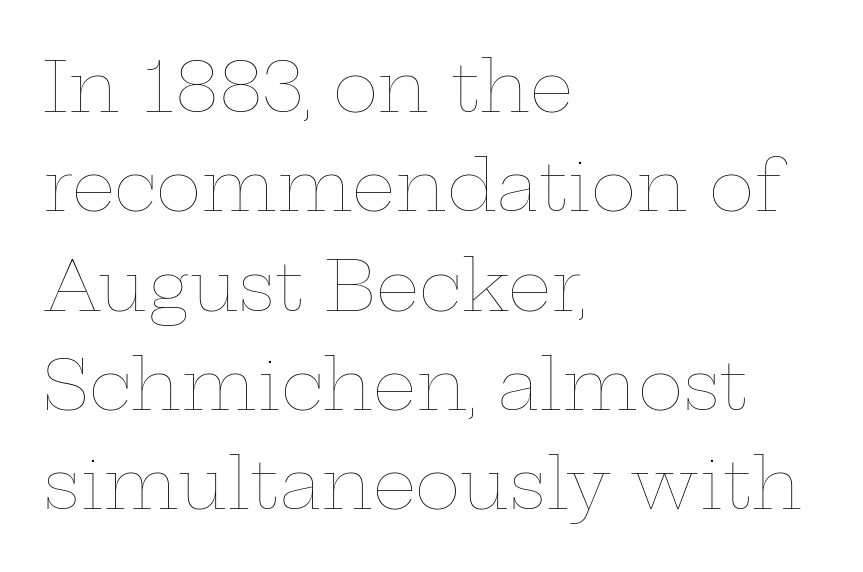
{"italic": "no", "bold": "no", "weight": "thin", "width": "wide", "stroke_contrast": "low", "x_height": "medium", "monospaced": "no", "underline": "no", "align": "left", "line_spacing": "normal", "line_spacing_ratio": 1.44, "letter_spacing": "normal", "letter_spacing_em": 0.0, "glyph_px": 69}
